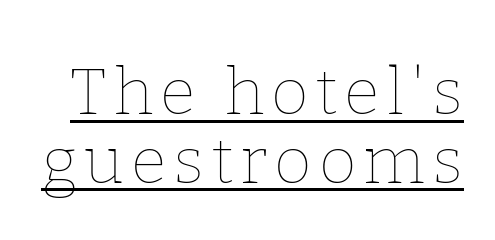
{"italic": "no", "bold": "no", "weight": "thin", "width": "normal", "stroke_contrast": "low", "x_height": "medium", "monospaced": "no", "underline": "yes", "line_spacing": "tight", "line_spacing_ratio": 1.06, "glyph_px": 65}
